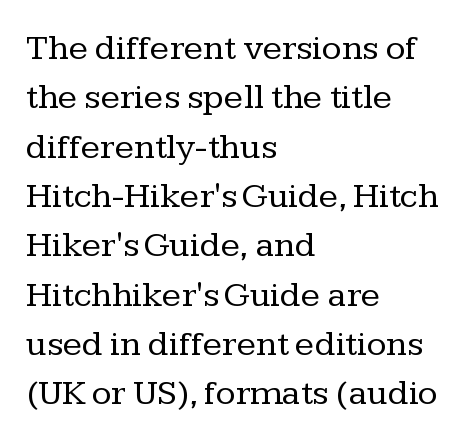
The image shows 36 px regular-weight serif type, upright; set left-aligned, normal line spacing (1.37x), normal letter spacing, not underlined; low stroke contrast and a medium x-height.
